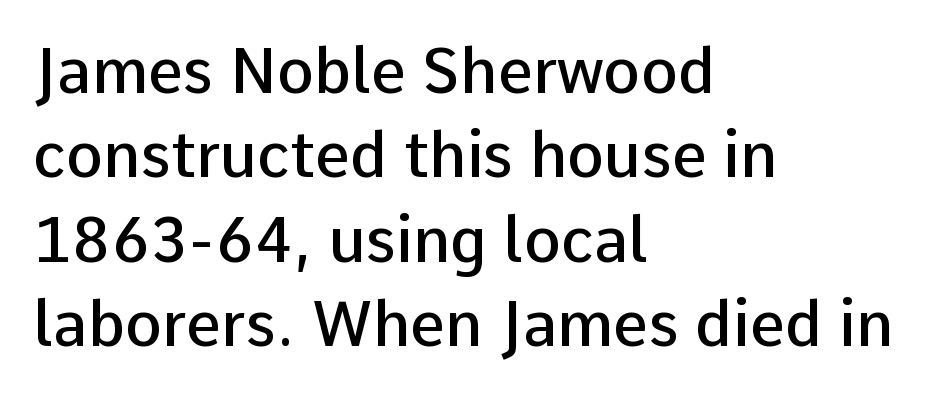
The image shows 62 px semibold sans-serif type, upright; set left-aligned, normal line spacing (1.36x), normal letter spacing, not underlined; low stroke contrast and a medium x-height.
